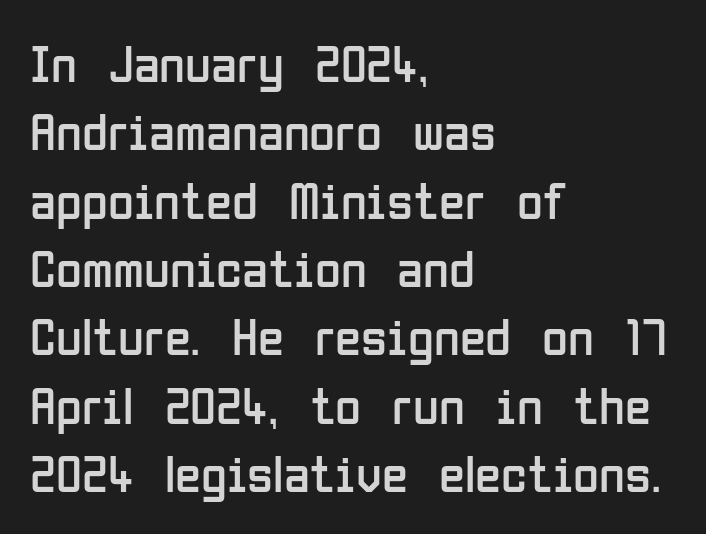
{"serif": "no", "italic": "no", "bold": "no", "weight": "regular", "width": "condensed", "stroke_contrast": "low", "x_height": "medium", "monospaced": "no", "underline": "no", "align": "left", "line_spacing": "normal", "line_spacing_ratio": 1.29, "letter_spacing": "normal", "letter_spacing_em": 0.0, "glyph_px": 53}
